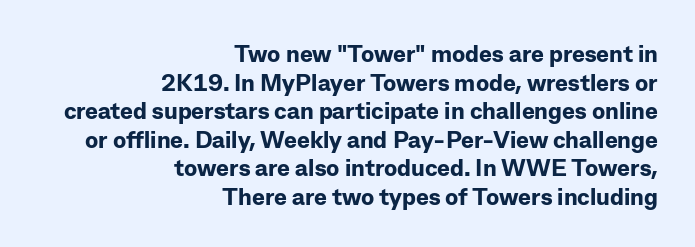
{"italic": "no", "bold": "yes", "underline": "no", "align": "right", "line_spacing_ratio": 1.19, "letter_spacing": "normal", "letter_spacing_em": 0.0, "glyph_px": 24}
